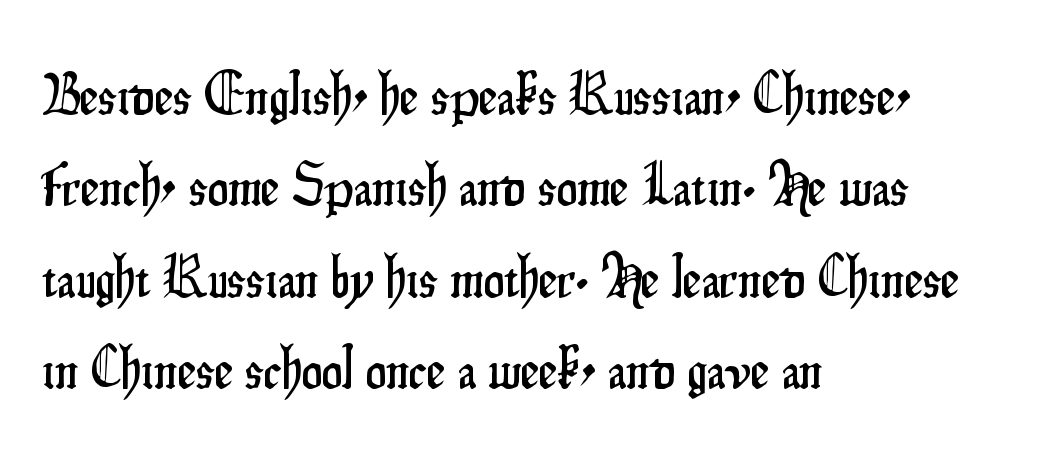
Q: Is the text italic (slanted)? A: No, it is upright.
Q: Is the typeface a serif or a sans-serif typeface? A: Sans-serif.
Q: Is the text underlined? A: No.
Q: How is the paragraph aligned? A: Left-aligned.
Q: Is the spacing between letters normal or unusually wide? A: Normal.
Q: Is the spacing between lines tight, normal or loose? A: Normal.
Q: Width (condensed, normal, or wide)? A: Condensed.
Q: Stroke contrast? A: Low.
Q: x-height? A: Small.
Q: Monospaced? A: No.
